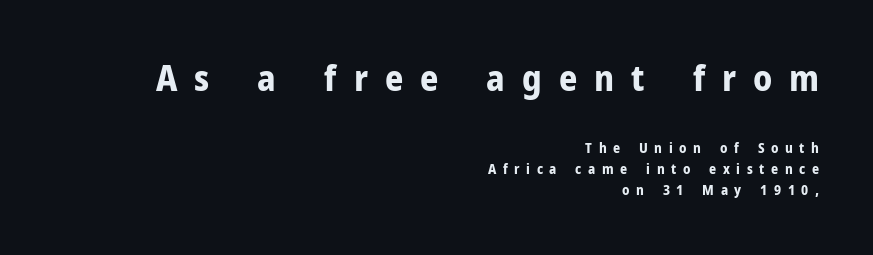
This rendering uses right alignment, leaving the left contour irregular. Thick stems and heavy bowls — unmistakably bold. Each new line begins a customary step beneath the previous one. A typesetter would label this face a sans. The space directly below the letters is spotless. You could only call the tracking loose — the letters float apart.
